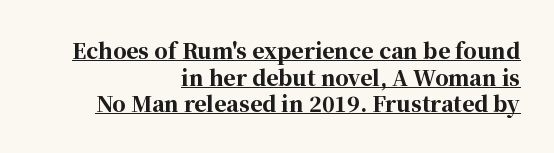
{"italic": "no", "bold": "yes", "underline": "yes", "align": "right", "line_spacing": "normal", "line_spacing_ratio": 1.27, "letter_spacing": "normal", "letter_spacing_em": 0.0, "glyph_px": 21}
